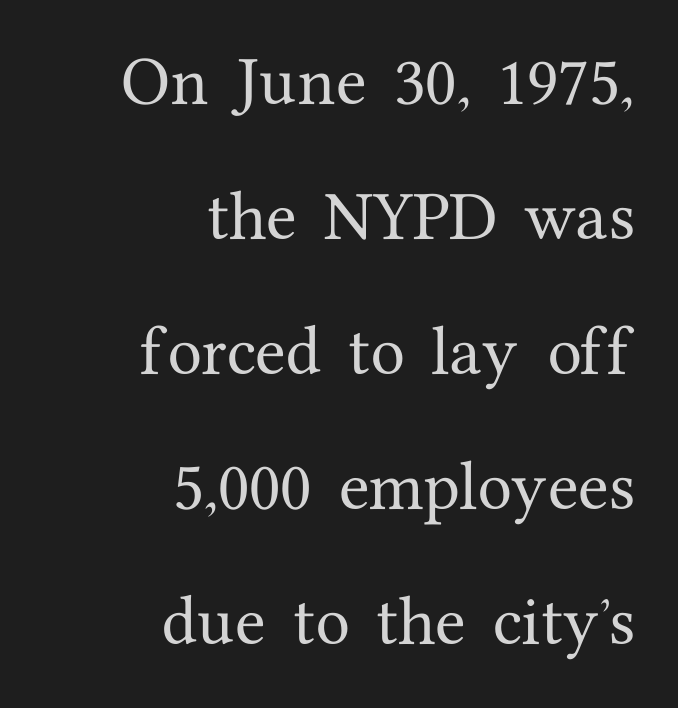
{"serif": "yes", "italic": "no", "width": "normal", "stroke_contrast": "medium", "x_height": "medium", "monospaced": "no", "underline": "no", "align": "right", "line_spacing": "loose", "line_spacing_ratio": 2.41, "letter_spacing": "normal", "letter_spacing_em": 0.0, "glyph_px": 56}
